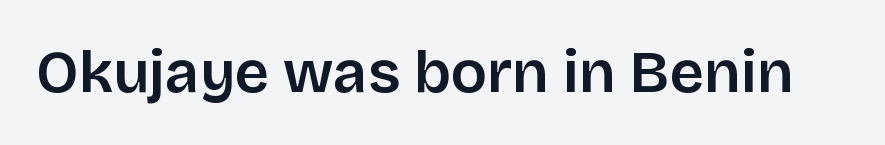
Q: Is the text italic (slanted)? A: No, it is upright.
Q: Is the typeface a serif or a sans-serif typeface? A: Sans-serif.
Q: Is the text underlined? A: No.
Q: Is the spacing between letters normal or unusually wide? A: Normal.
Q: Width (condensed, normal, or wide)? A: Normal.
Q: Stroke contrast? A: Low.
Q: x-height? A: Large.
Q: Monospaced? A: No.
